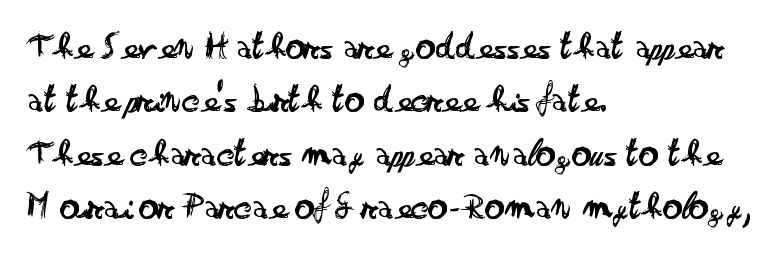
Q: Is the text bold? A: No.
Q: Is the text italic (slanted)? A: No, it is upright.
Q: Is the typeface a serif or a sans-serif typeface? A: Sans-serif.
Q: Is the text underlined? A: No.
Q: How is the paragraph aligned? A: Left-aligned.
Q: Is the spacing between letters normal or unusually wide? A: Normal.
Q: Is the spacing between lines tight, normal or loose? A: Normal.
Q: Width (condensed, normal, or wide)? A: Wide.
Q: Stroke contrast? A: Low.
Q: x-height? A: Small.
Q: Monospaced? A: No.
